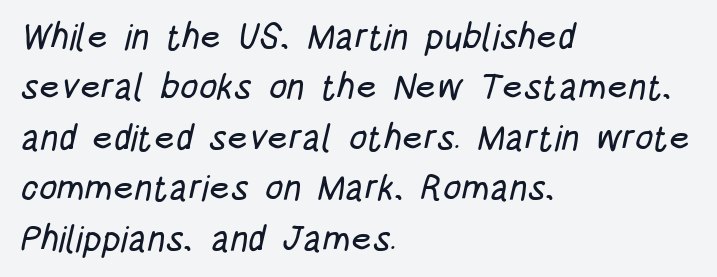
Compared with typical paragraphs, the rows here are spaced about the same. The type family on display is of the sans-serif kind. Look at the tracking — it's just the regular setting, nothing added. All the whitespace from short lines collects on the right. A typesetter would call this proportional, since set widths differ per character. The strip under each line holds only bare page.
